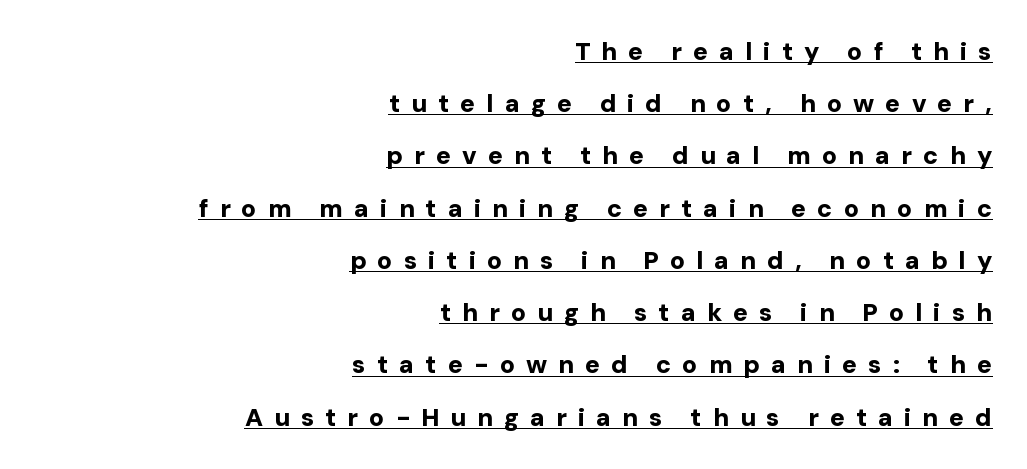
Q: Is the text bold? A: Yes.
Q: Is the text italic (slanted)? A: No, it is upright.
Q: Is the text underlined? A: Yes.
Q: How is the paragraph aligned? A: Right-aligned.
Q: Is the spacing between letters normal or unusually wide? A: Unusually wide.
Q: Is the spacing between lines tight, normal or loose? A: Loose.
